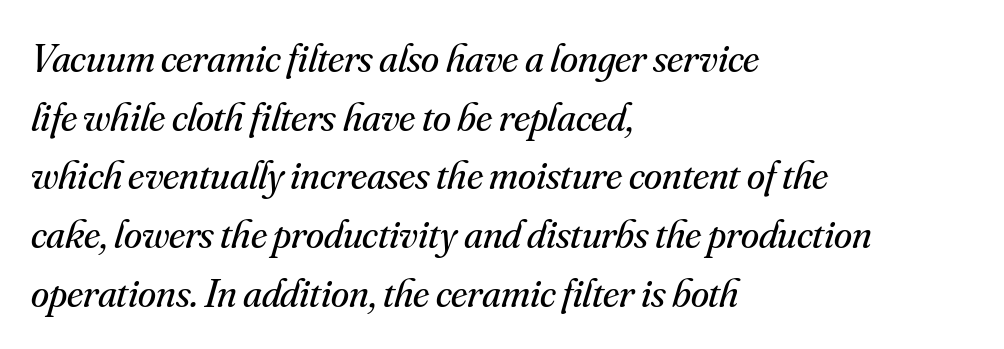
The image shows 41 px regular-weight serif type, italic (leaning right); set left-aligned, normal line spacing (1.43x), normal letter spacing, not underlined; medium stroke contrast and a small x-height.
